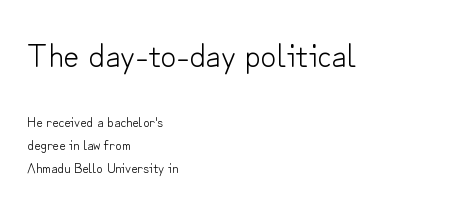
The image shows 34 px light sans-serif type, upright; set left-aligned, normal line spacing (1.65x), normal letter spacing, not underlined; the first (top) block is 2.43x larger; low stroke contrast and a small x-height.
